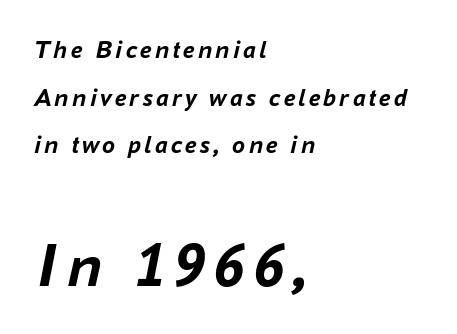
Q: Is the text bold? A: Yes.
Q: Is the text italic (slanted)? A: Yes, it leans right by about 16 degrees.
Q: Is the text underlined? A: No.
Q: How is the paragraph aligned? A: Left-aligned.
Q: Which block of text is set in a larger size, the first (top) or the second (bottom)? A: The second (bottom) one.
Q: Width (condensed, normal, or wide)? A: Normal.
Q: Stroke contrast? A: Low.
Q: x-height? A: Medium.
Q: Monospaced? A: No.
